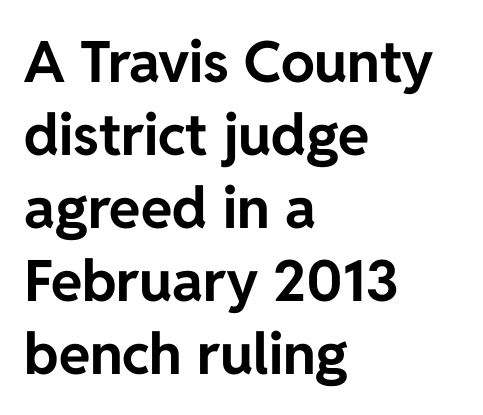
Does extra space separate the letters? No, they use regular spacing. How heavy is the stroke? Heavy — this is a bold. Notice how descenders clear the ascenders below comfortably — that's standard leading. Nope, not italic — everything's standing straight. Unmarked baselines from the first word to the last. Each letter keeps its own natural width here, so spacing adapts to shape.
